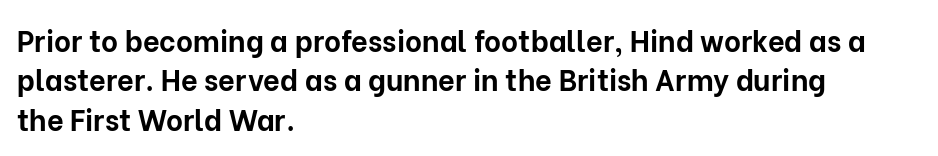
The image shows 29 px bold sans-serif type, upright; set left-aligned, normal line spacing (1.36x), normal letter spacing, not underlined; low stroke contrast and a medium x-height.
